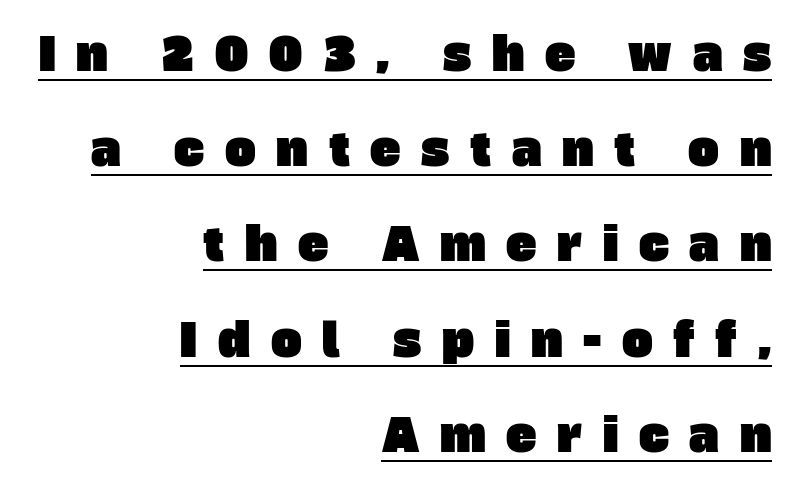
The image shows 46 px sans-serif type; set right-aligned, loose line spacing (2.07x), unusually wide letter spacing (+0.45 em), underlined; low stroke contrast and a large x-height.
